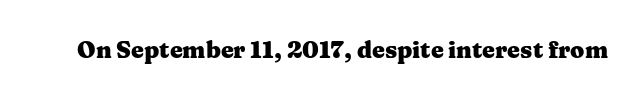
{"italic": "no", "bold": "yes", "underline": "no", "letter_spacing": "normal", "letter_spacing_em": 0.0, "glyph_px": 23}
